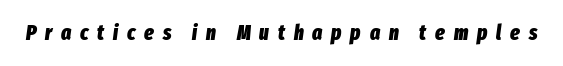
The font's italic variant was chosen for this text. Bare-footed words on every line. You'd pick this weight for a headline — it's a proper bold. Observe the wide spacing: letters keep a clear distance from each other.
